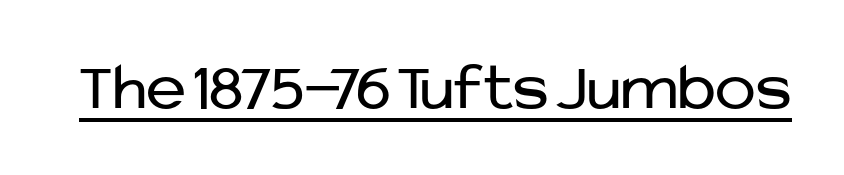
The image shows 68 px regular-weight sans-serif type, upright; set normal letter spacing, underlined; low stroke contrast and a medium x-height.
